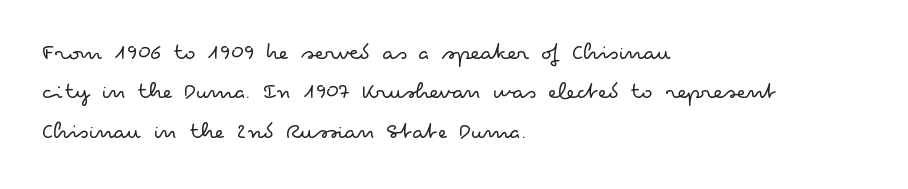
Q: Is the text bold? A: No.
Q: Is the text italic (slanted)? A: No, it is upright.
Q: Is the text underlined? A: No.
Q: How is the paragraph aligned? A: Left-aligned.
Q: Is the spacing between letters normal or unusually wide? A: Normal.
Q: Is the spacing between lines tight, normal or loose? A: Normal.
